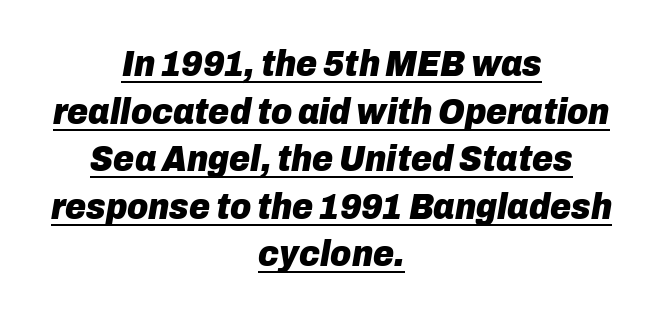
How heavy is the stroke? Heavy — this is a bold. In designer terms, the underline attribute is active on this setting. Baseline-to-baseline distance is the conventional proportion of letter height. Characters follow at the spacing the type designer built in. This sample has the flowing, uneven cadence of proportional lettering.
